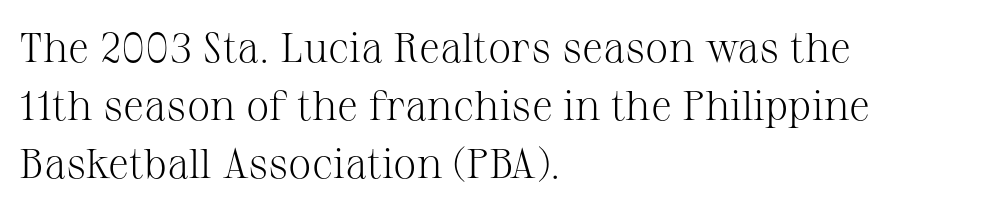
The type is set solid horizontally, with unmodified tracking. Letters rest on an invisible, unmarked baseline. These lines were composed using upright roman letters. This rendering employs a face with finishing strokes, i.e., a serif. You could not count columns in this text — the font is proportionally spaced. Ink coverage per letter is moderate at most.
